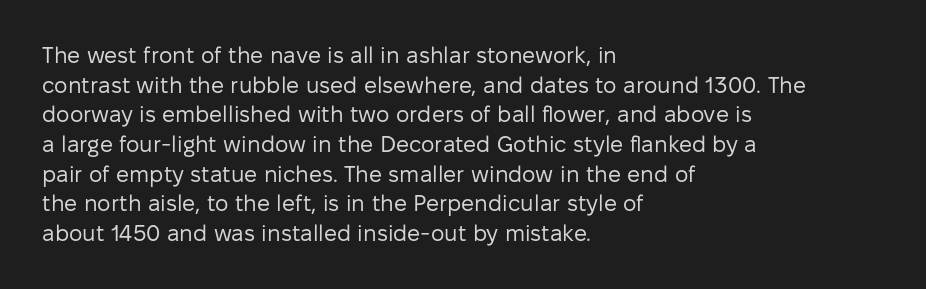
The lines sit at an ordinary, default distance from one another. The rag falls on the right side of this text block. The characters are drawn with everyday or finer stroke widths. Descender tails drop into unmarked territory.
